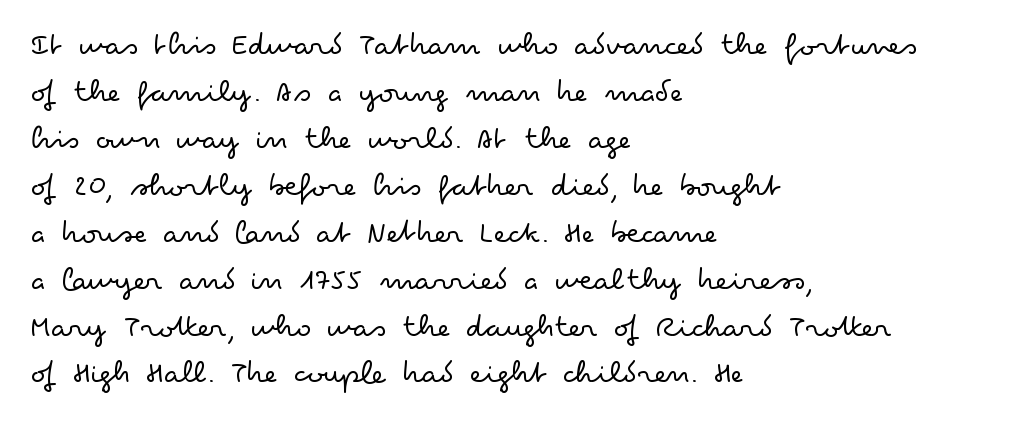
Successive baselines arrive at the customary interval. Varying glyph widths throughout — classic text-font behaviour. Lines of text with bare space underneath. Each word holds together tightly as a unit, with standard inter-letter gaps. The font family rendered here belongs to the sans-serif group. The paragraph has a hard left edge and a soft right edge.
